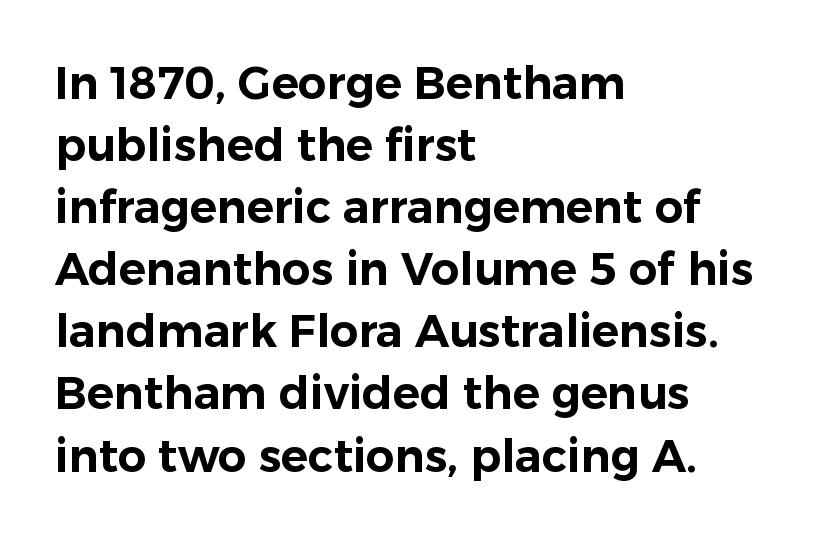
Q: Is the text italic (slanted)? A: No, it is upright.
Q: Is the typeface a serif or a sans-serif typeface? A: Sans-serif.
Q: Is the text underlined? A: No.
Q: How is the paragraph aligned? A: Left-aligned.
Q: Is the spacing between letters normal or unusually wide? A: Normal.
Q: Is the spacing between lines tight, normal or loose? A: Normal.
Q: Width (condensed, normal, or wide)? A: Normal.
Q: Stroke contrast? A: Low.
Q: x-height? A: Medium.
Q: Monospaced? A: No.
